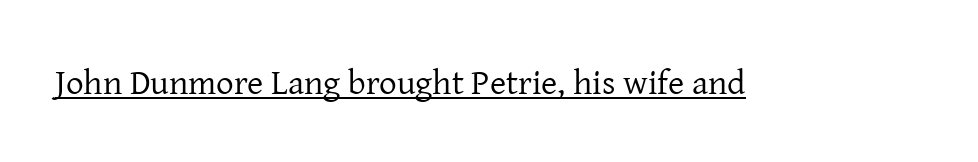
{"serif": "yes", "italic": "no", "bold": "no", "weight": "regular", "width": "normal", "stroke_contrast": "low", "x_height": "medium", "monospaced": "no", "underline": "yes", "letter_spacing": "normal", "letter_spacing_em": 0.0, "glyph_px": 35}
